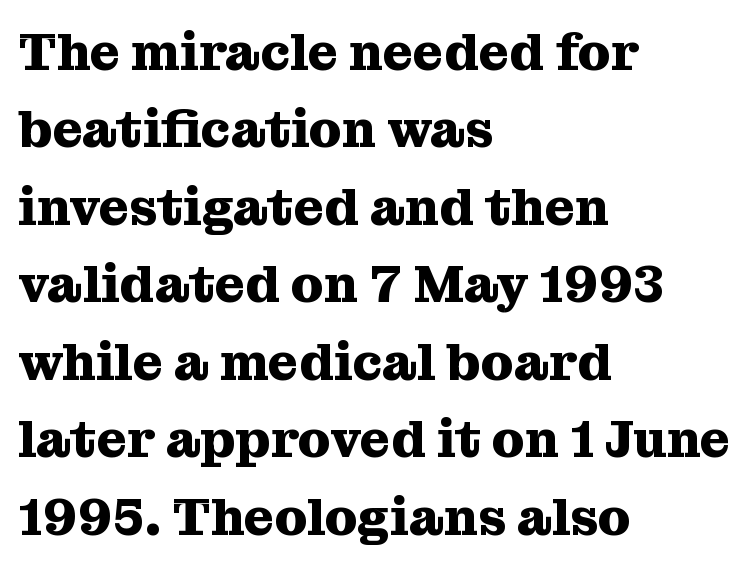
{"serif": "yes", "italic": "no", "bold": "yes", "weight": "heavy", "width": "normal", "stroke_contrast": "medium", "x_height": "medium", "monospaced": "no", "underline": "no", "align": "left", "line_spacing": "normal", "line_spacing_ratio": 1.49, "letter_spacing": "normal", "letter_spacing_em": 0.0, "glyph_px": 52}
